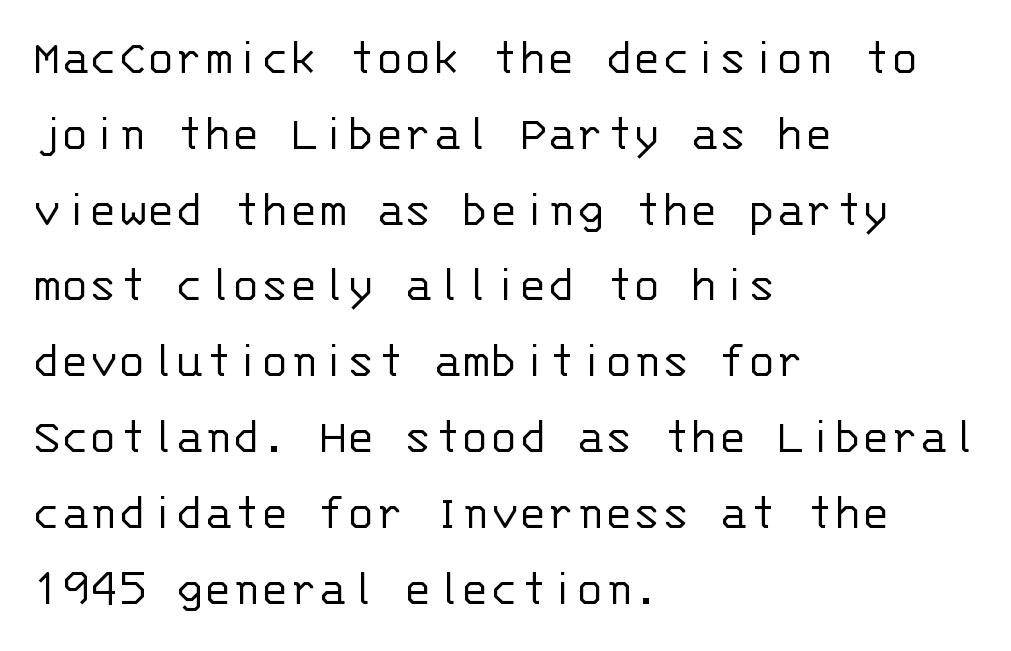
The image shows 53 px light sans-serif type, upright, monospaced; set left-aligned, normal line spacing (1.43x), normal letter spacing, not underlined; low stroke contrast and a large x-height.
